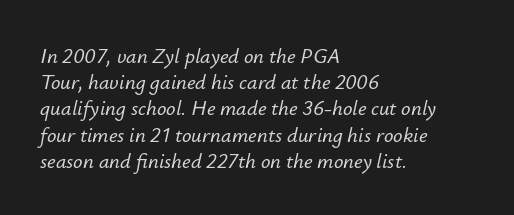
The image shows 21 px text type, italic (leaning right); set left-aligned, normal line spacing (1.25x), normal letter spacing, not underlined.
